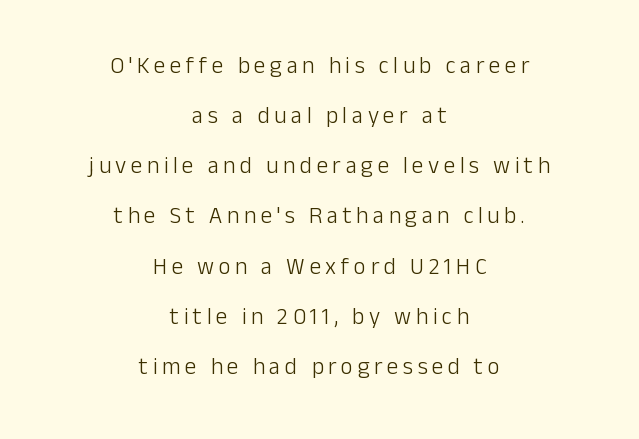
The image shows 23 px text type, upright; set centered, loose line spacing (2.18x), unusually wide letter spacing (+0.2 em), not underlined.
